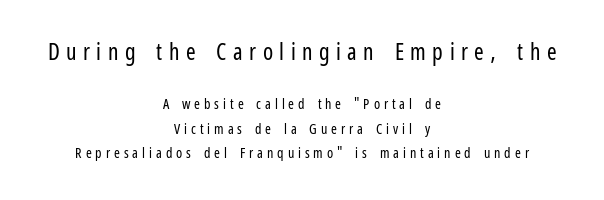
The font is comparable to plain body text, perhaps lighter. Posture: straight, roman, zero tilt. The rendering positions every line midway between the sides. Students, note that the glyphs here are deliberately spaced far apart. A clean baseline with only descenders dipping below it.
